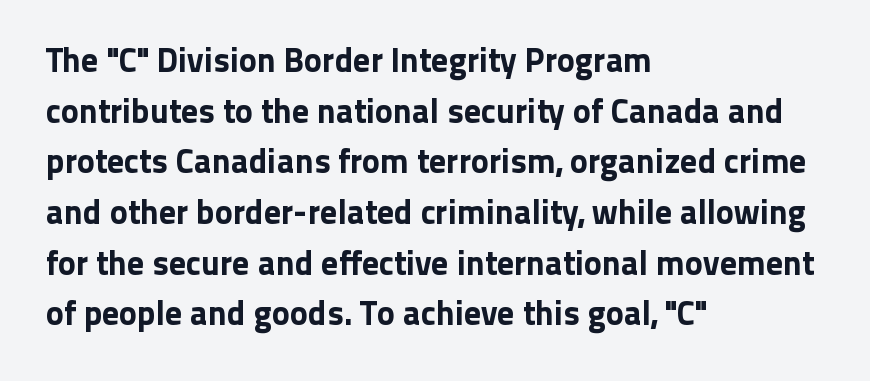
The strip under each line holds only bare page. Note: no serifs on the glyphs. Line spacing here is normal. Does extra space separate the letters? No, they use regular spacing.
